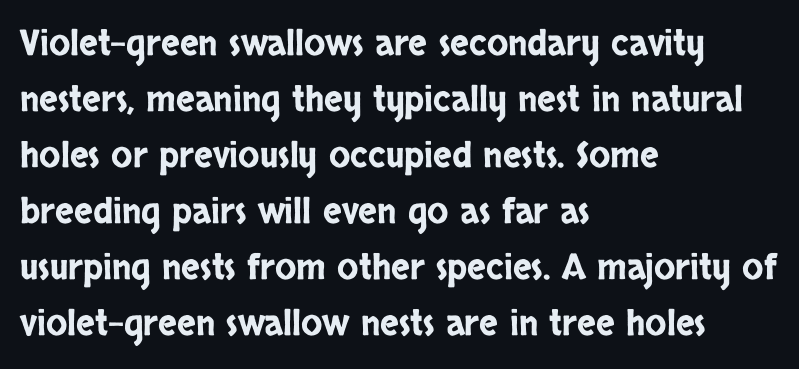
Decoration check: the copy has no underline. This sample uses plain, unmodified letter spacing. This rendering employs a face without finishing strokes, i.e., a sans-serif. Leading matches the norm, producing a regular column. Upright lettering throughout. The rendering uses natural spacing where letterforms have individual widths.
